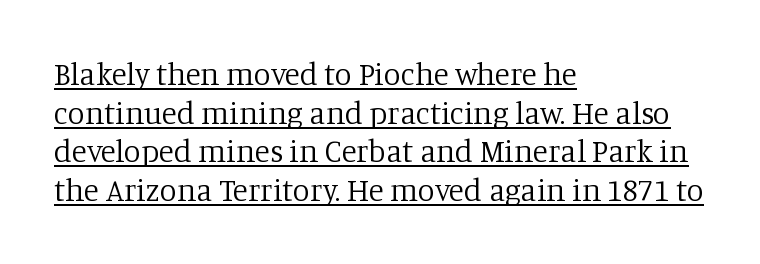
The image shows 31 px regular-weight serif type, upright; set left-aligned, normal line spacing (1.25x), normal letter spacing, underlined; low stroke contrast and a large x-height.
